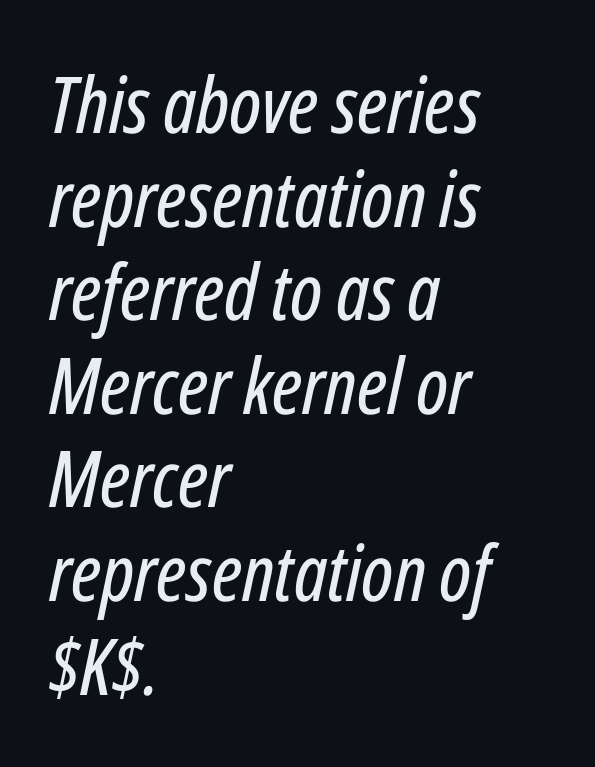
The image shows 78 px condensed type, italic (leaning right); set left-aligned, line spacing 1.2x, normal letter spacing, not underlined; low stroke contrast and a medium x-height.
